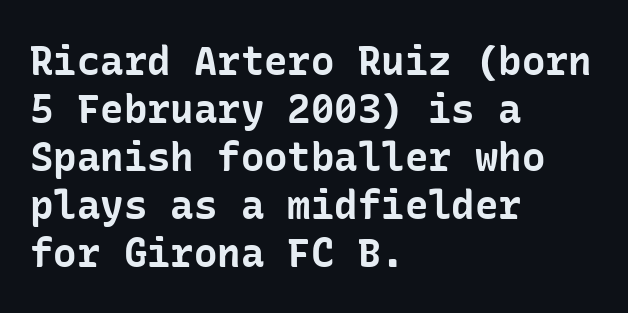
{"serif": "no", "italic": "no", "bold": "yes", "weight": "bold", "width": "normal", "stroke_contrast": "low", "x_height": "medium", "underline": "no", "align": "left", "line_spacing_ratio": 1.23, "letter_spacing": "normal", "letter_spacing_em": 0.0, "glyph_px": 39}
